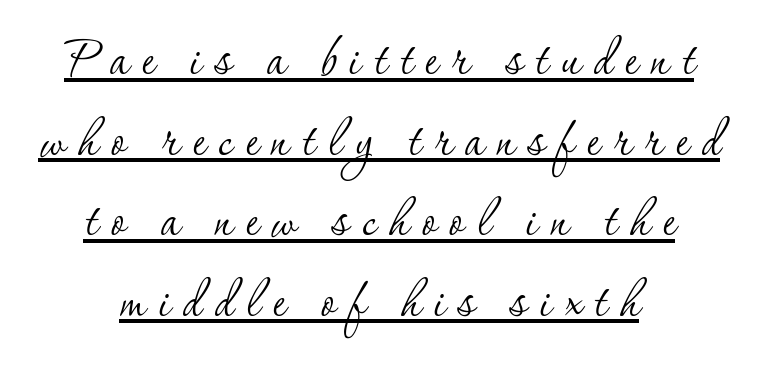
The typesetter chose a symmetrical, centered arrangement here. One glance says typical: line gaps are just what's usual. Examine the stroke ends and you'll spot serifs. How are the letters spaced? Widely, with obvious added tracking. Ink coverage per letter is moderate at most.
